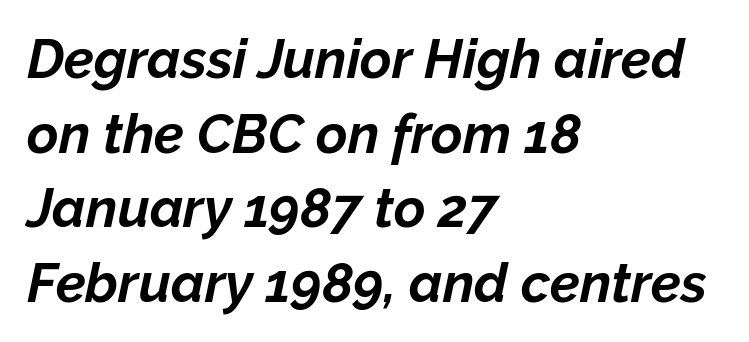
{"italic": "yes", "lean": "right", "slant_degrees": 12, "bold": "yes", "weight": "bold", "width": "normal", "stroke_contrast": "low", "x_height": "medium", "monospaced": "no", "underline": "no", "align": "left", "line_spacing": "normal", "line_spacing_ratio": 1.38, "letter_spacing": "normal", "letter_spacing_em": 0.0, "glyph_px": 54}
